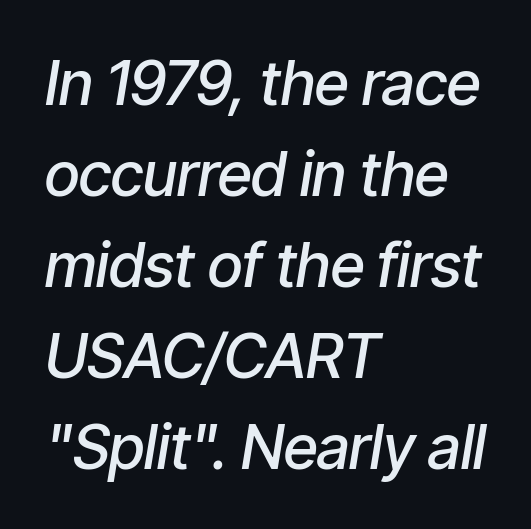
Q: Is the text bold? A: Semi-bold.
Q: Is the text italic (slanted)? A: Yes, it leans right by about 9 degrees.
Q: Is the text underlined? A: No.
Q: How is the paragraph aligned? A: Left-aligned.
Q: Is the spacing between letters normal or unusually wide? A: Normal.
Q: Is the spacing between lines tight, normal or loose? A: Normal.
Q: Width (condensed, normal, or wide)? A: Condensed.
Q: Stroke contrast? A: Low.
Q: x-height? A: Medium.
Q: Monospaced? A: No.
